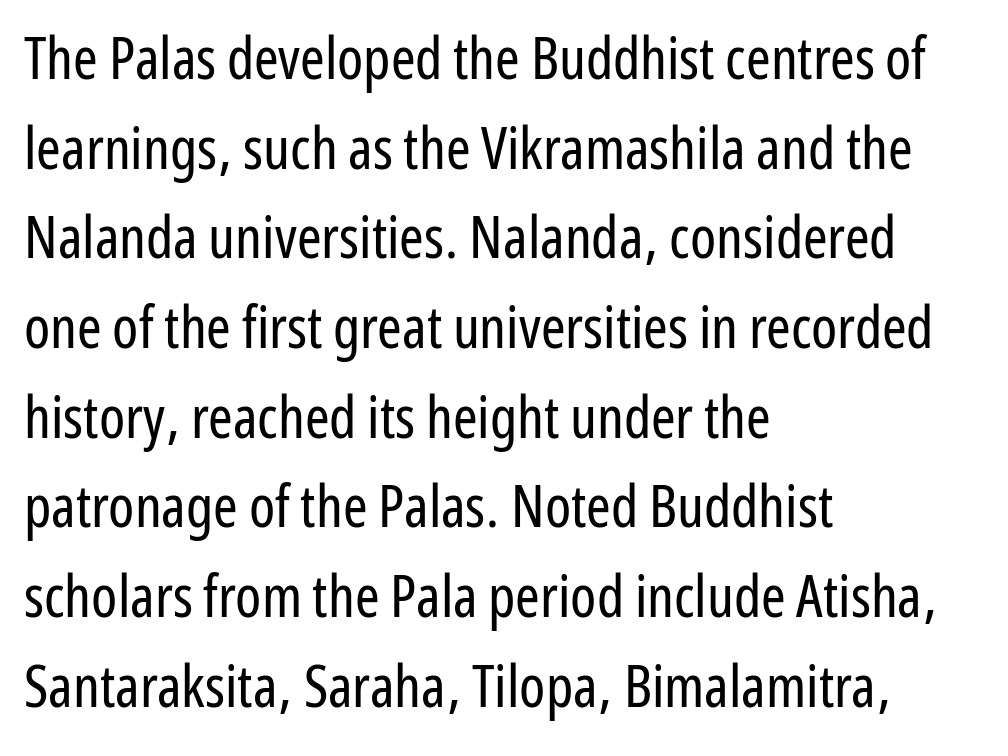
Q: Is the text bold? A: No.
Q: Is the text italic (slanted)? A: No, it is upright.
Q: Is the typeface a serif or a sans-serif typeface? A: Sans-serif.
Q: Is the text underlined? A: No.
Q: How is the paragraph aligned? A: Left-aligned.
Q: Is the spacing between letters normal or unusually wide? A: Normal.
Q: Is the spacing between lines tight, normal or loose? A: Normal.
Q: Width (condensed, normal, or wide)? A: Condensed.
Q: Stroke contrast? A: Low.
Q: x-height? A: Medium.
Q: Monospaced? A: No.
